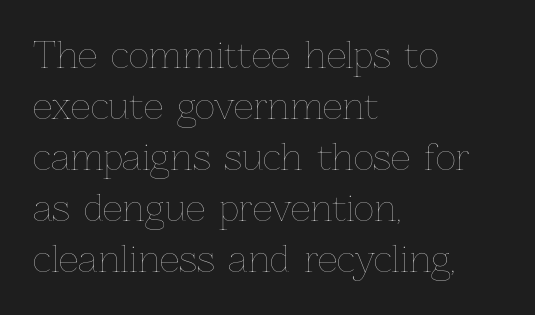
The paragraph has a hard left edge and a soft right edge. Summary of vertical rhythm: regular, with standard interline spacing. A clean baseline with only descenders dipping below it. The weight would be labelled regular, book, light, or lighter still. The rendering keeps characters at their native spacing.
